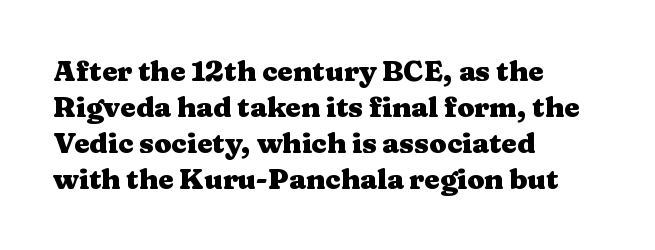
{"serif": "yes", "italic": "no", "bold": "yes", "weight": "heavy", "width": "wide", "stroke_contrast": "medium", "x_height": "medium", "monospaced": "no", "underline": "no", "align": "left", "line_spacing": "normal", "line_spacing_ratio": 1.28, "letter_spacing": "normal", "letter_spacing_em": 0.0, "glyph_px": 28}
